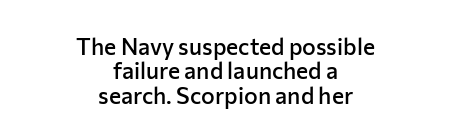
{"italic": "no", "bold": "semi", "underline": "no", "align": "center", "line_spacing": "tight", "line_spacing_ratio": 1.06, "letter_spacing": "normal", "letter_spacing_em": 0.0, "glyph_px": 23}
